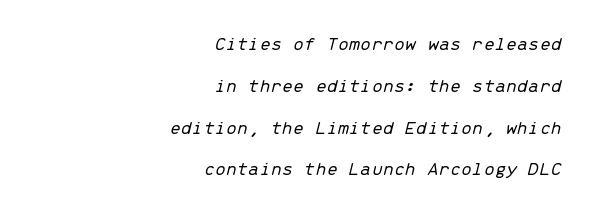
Designer's note — italics engaged. These glyphs show unthickened strokes, regular width or finer. The specimen omits any rule beneath the text block's lines. In terms of letterspacing, this is plain default setting.
